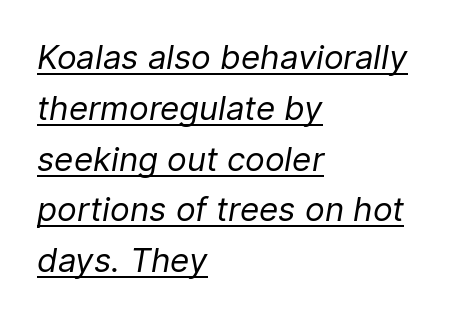
The strokes carry an ordinary text weight at most. If you drew a line through each stem, it would be angled. The tracking reads as untouched default to a designer's eye. Leftover space on each line is placed entirely after the last word.
